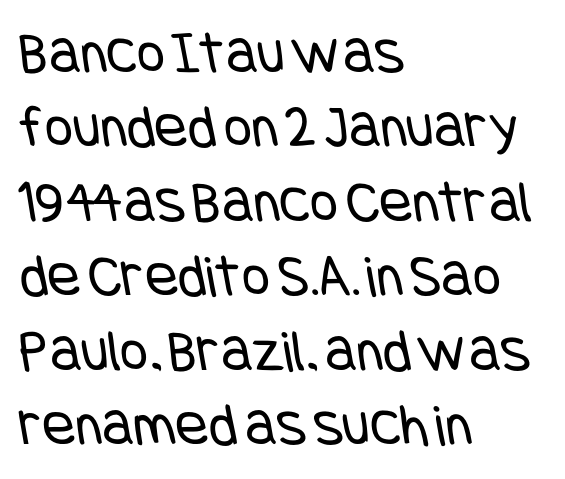
{"serif": "no", "bold": "no", "weight": "regular", "width": "condensed", "stroke_contrast": "low", "x_height": "large", "underline": "no", "align": "left", "line_spacing_ratio": 1.22, "letter_spacing": "normal", "letter_spacing_em": 0.0, "glyph_px": 61}
